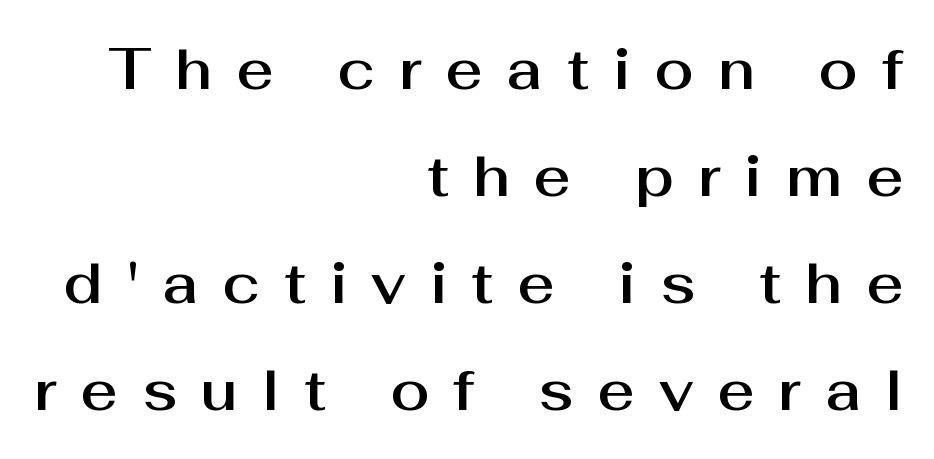
Q: Is the text italic (slanted)? A: No, it is upright.
Q: Is the typeface a serif or a sans-serif typeface? A: Sans-serif.
Q: Is the text underlined? A: No.
Q: How is the paragraph aligned? A: Right-aligned.
Q: Is the spacing between letters normal or unusually wide? A: Unusually wide.
Q: Width (condensed, normal, or wide)? A: Normal.
Q: Stroke contrast? A: Medium.
Q: x-height? A: Medium.
Q: Monospaced? A: No.
